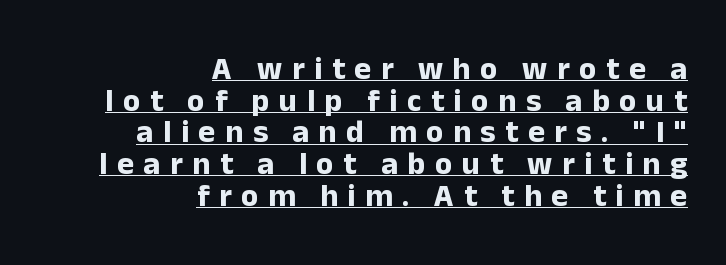
{"serif": "no", "italic": "no", "bold": "yes", "weight": "bold", "width": "normal", "stroke_contrast": "low", "x_height": "medium", "monospaced": "no", "underline": "yes", "align": "right", "line_spacing": "tight", "line_spacing_ratio": 0.99, "letter_spacing": "wide", "letter_spacing_em": 0.3, "glyph_px": 32}
